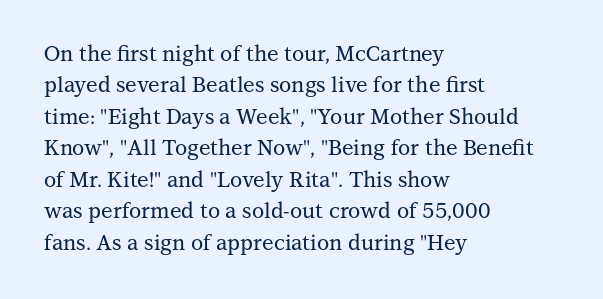
Q: Is the text italic (slanted)? A: No, it is upright.
Q: Is the text underlined? A: No.
Q: How is the paragraph aligned? A: Left-aligned.
Q: Is the spacing between letters normal or unusually wide? A: Normal.
Q: Is the spacing between lines tight, normal or loose? A: Normal.
